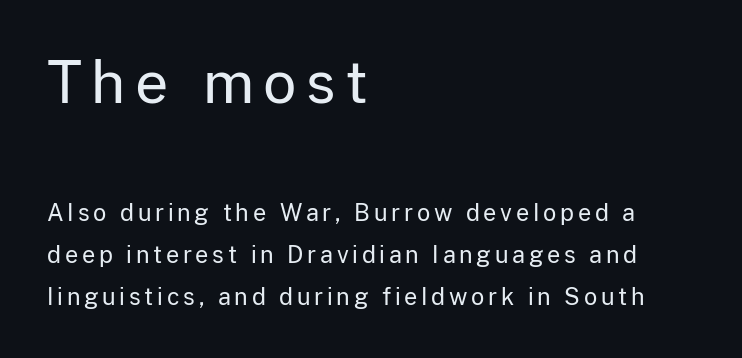
{"serif": "no", "italic": "no", "bold": "no", "weight": "regular", "width": "normal", "stroke_contrast": "low", "x_height": "medium", "monospaced": "no", "underline": "no", "align": "left", "line_spacing_ratio": 1.82, "larger_block": "first", "size_ratio": 2.52, "glyph_px": 58}
